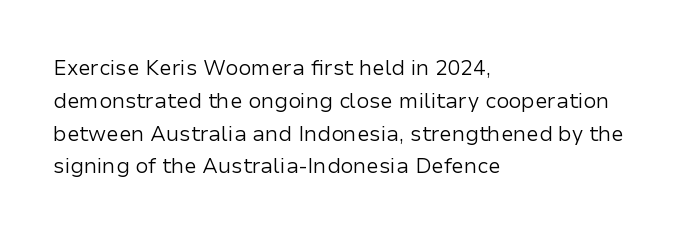
The image shows 21 px text type, upright; set left-aligned, normal line spacing (1.56x), normal letter spacing, not underlined.
